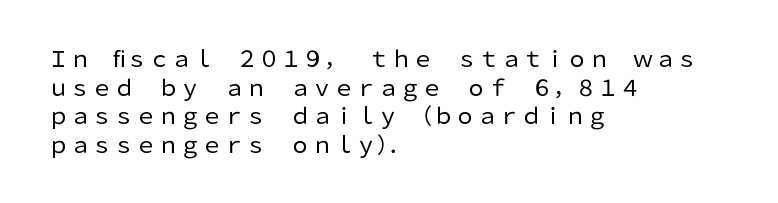
{"italic": "no", "bold": "no", "underline": "no", "align": "left", "line_spacing": "normal", "line_spacing_ratio": 1.3, "letter_spacing": "normal", "letter_spacing_em": 0.0, "glyph_px": 22}
